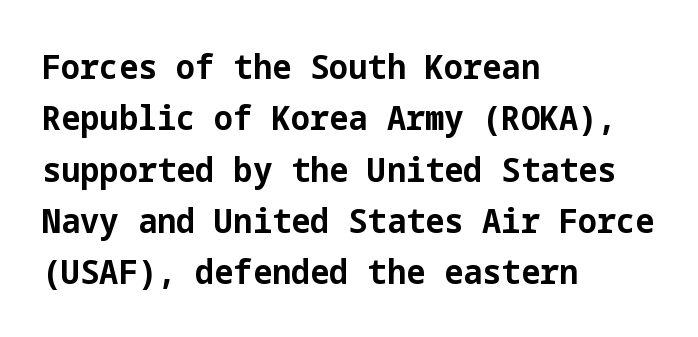
{"serif": "no", "italic": "no", "bold": "yes", "weight": "bold", "width": "normal", "stroke_contrast": "low", "x_height": "medium", "underline": "no", "align": "left", "line_spacing": "normal", "line_spacing_ratio": 1.51, "letter_spacing": "normal", "letter_spacing_em": 0.0, "glyph_px": 34}
